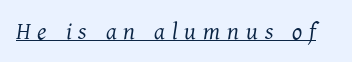
Is there an underline? Yes — a line sits under the letters. Rendered with sloped, italic letterforms. The letterforms stand isolated, each surrounded by extra space. A light-to-regular cut is what we see here.
